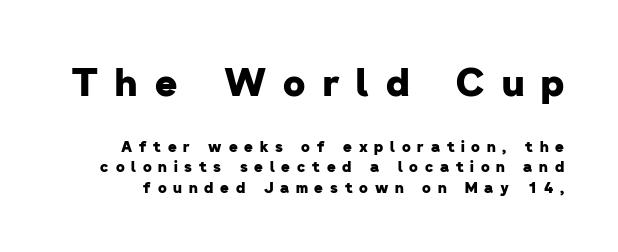
The image shows 38 px heavy sans-serif type; set normal line spacing (1.34x), unusually wide letter spacing (+0.45 em), not underlined; the first (top) block is 2.53x larger; low stroke contrast and a medium x-height.
